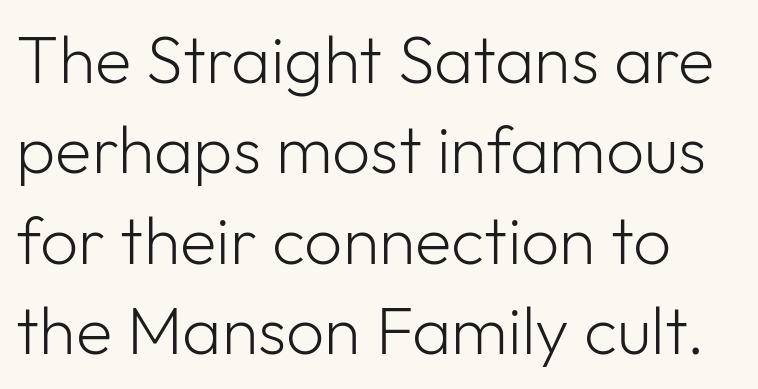
Check the space under the baseline: it is left empty. Nothing sits at the stroke ends, so this counts as sans-serif. The typeface has the unassuming heft of standard copy or less. The lines sit at an ordinary, default distance from one another. A typesetter would call this zero additional tracking. You could not count columns in this text — the font is proportionally spaced.
